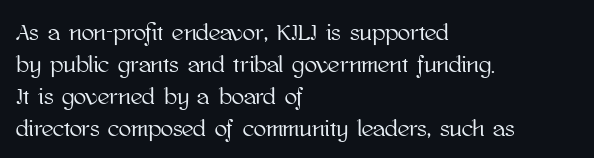
{"italic": "no", "underline": "no", "align": "left", "line_spacing": "normal", "line_spacing_ratio": 1.39, "letter_spacing": "normal", "letter_spacing_em": 0.0, "glyph_px": 23}
